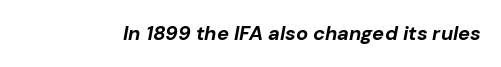
Q: Is the text bold? A: Yes.
Q: Is the text italic (slanted)? A: Yes, it leans right by about 10 degrees.
Q: Is the text underlined? A: No.
Q: Is the spacing between letters normal or unusually wide? A: Normal.
